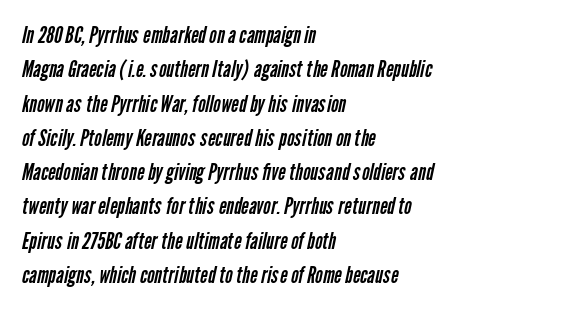
The image shows 23 px text type; set left-aligned, normal line spacing (1.49x), normal letter spacing, not underlined.
